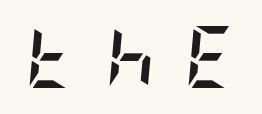
{"italic": "yes", "lean": "right", "slant_degrees": 5, "bold": "yes", "weight": "semibold", "width": "condensed", "stroke_contrast": "low", "x_height": "large", "underline": "no", "letter_spacing": "wide", "letter_spacing_em": 0.47, "glyph_px": 62}
